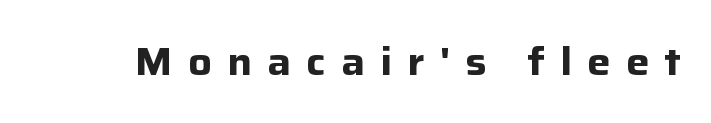
Q: Is the text bold? A: Yes.
Q: Is the text italic (slanted)? A: No, it is upright.
Q: Is the typeface a serif or a sans-serif typeface? A: Sans-serif.
Q: Is the text underlined? A: No.
Q: Is the spacing between letters normal or unusually wide? A: Unusually wide.
Q: Width (condensed, normal, or wide)? A: Normal.
Q: Stroke contrast? A: Low.
Q: x-height? A: Medium.
Q: Monospaced? A: No.
